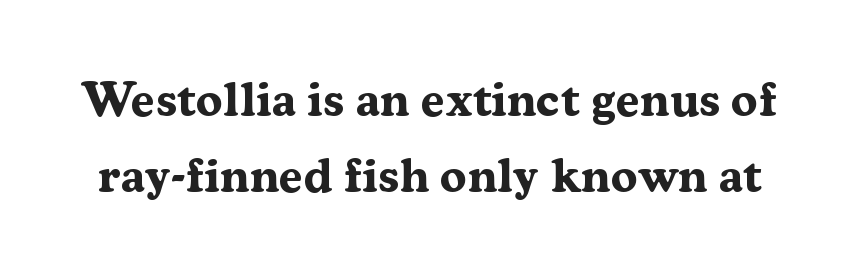
Posture: vertical. Check the space under the baseline: it is left empty. These lines carry a lot of weight — the face is fully bold. Unlike a clean sans, this face finishes its strokes with serifs. The letters advance in unequal steps, a hallmark of proportional type.
